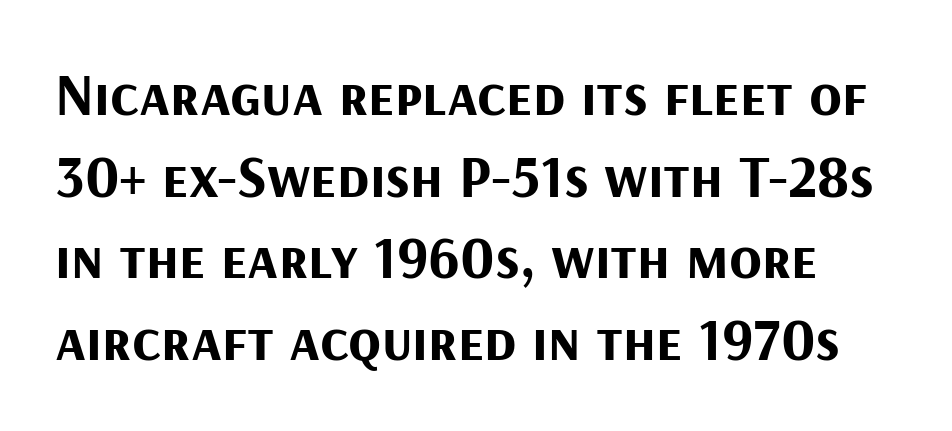
Q: Is the text bold? A: Yes.
Q: Is the text italic (slanted)? A: No, it is upright.
Q: Is the typeface a serif or a sans-serif typeface? A: Sans-serif.
Q: Is the text underlined? A: No.
Q: Is the spacing between letters normal or unusually wide? A: Normal.
Q: Is the spacing between lines tight, normal or loose? A: Normal.
Q: Width (condensed, normal, or wide)? A: Normal.
Q: Stroke contrast? A: Medium.
Q: x-height? A: Medium.
Q: Monospaced? A: No.
